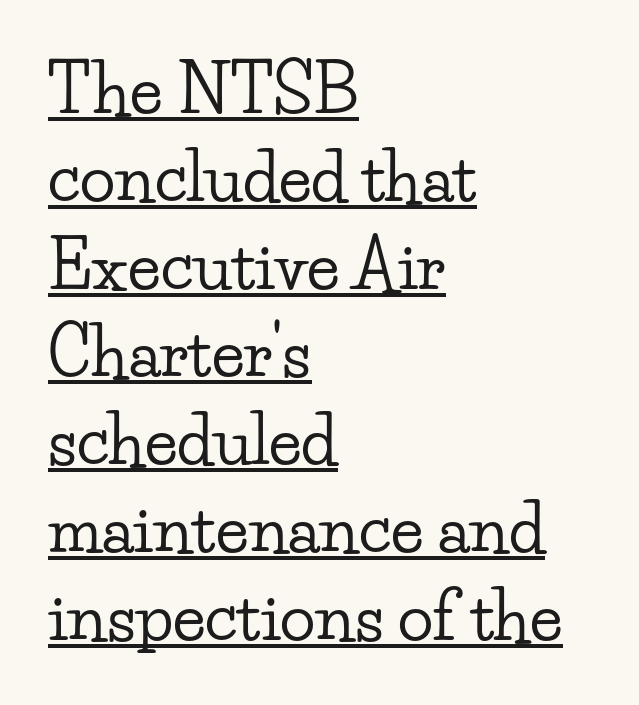
Glyph-to-glyph distance matches everyday printed text. Spacing verdict: proportional, widths tailored to each character. This rendering employs a face with finishing strokes, i.e., a serif. The setting favours the left margin, as ordinary paragraphs usually do. Emphasis is given by a line drawn under the lettering. This block has exactly the height ordinary leading produces.
